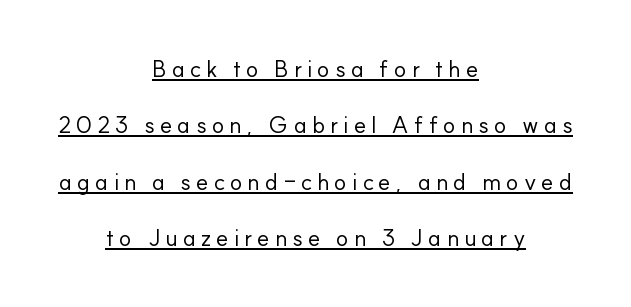
{"italic": "no", "bold": "no", "underline": "yes", "align": "center", "line_spacing": "loose", "line_spacing_ratio": 2.45, "letter_spacing": "wide", "letter_spacing_em": 0.22, "glyph_px": 23}
